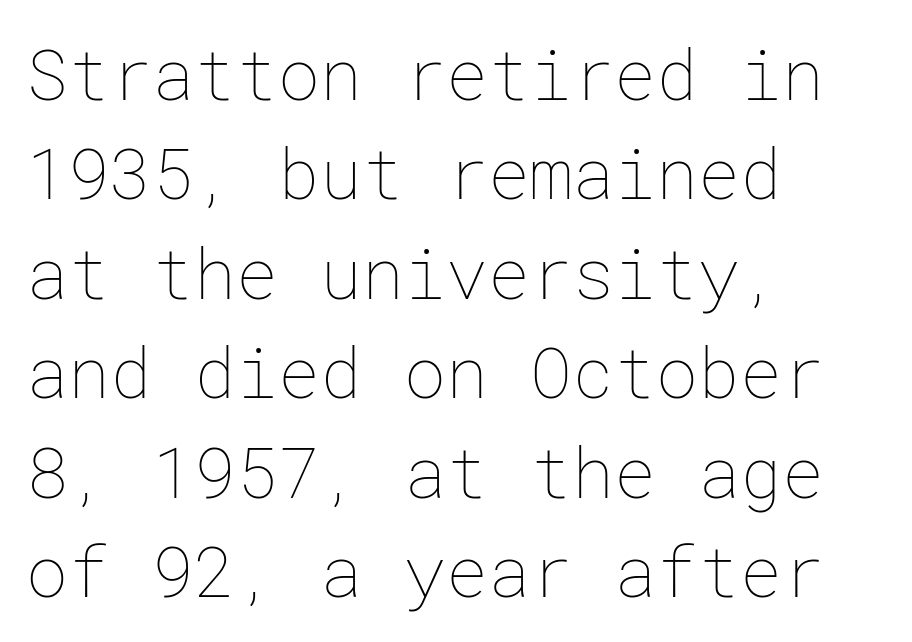
Q: Is the text bold? A: No.
Q: Is the text italic (slanted)? A: No, it is upright.
Q: Is the text underlined? A: No.
Q: How is the paragraph aligned? A: Left-aligned.
Q: Is the spacing between letters normal or unusually wide? A: Normal.
Q: Is the spacing between lines tight, normal or loose? A: Normal.
Q: Width (condensed, normal, or wide)? A: Normal.
Q: Stroke contrast? A: Low.
Q: x-height? A: Medium.
